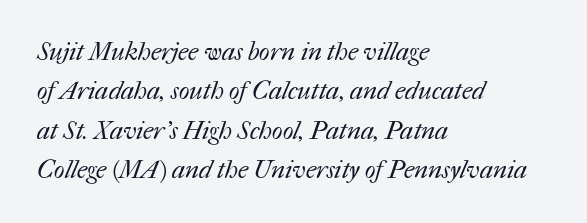
Descenders are the only things crossing below the line. Unbolded letterforms with no extra heft. The rows are spaced the way most documents space them. Where is the straight margin? On the left.
